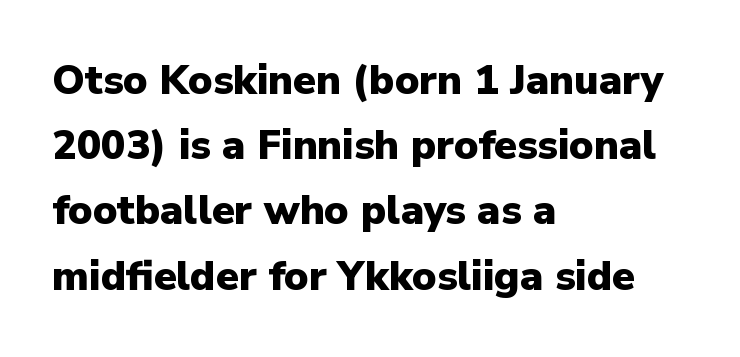
{"serif": "no", "italic": "no", "bold": "yes", "weight": "heavy", "width": "normal", "stroke_contrast": "low", "x_height": "medium", "monospaced": "no", "underline": "no", "align": "left", "line_spacing": "normal", "line_spacing_ratio": 1.59, "letter_spacing": "normal", "letter_spacing_em": 0.0, "glyph_px": 41}
